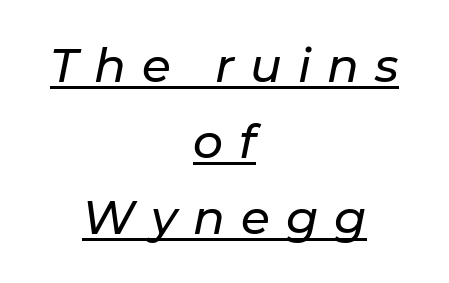
Q: Is the text italic (slanted)? A: Yes, it leans right by about 11 degrees.
Q: Is the text underlined? A: Yes.
Q: How is the paragraph aligned? A: Centered.
Q: Is the spacing between letters normal or unusually wide? A: Unusually wide.
Q: Is the spacing between lines tight, normal or loose? A: Normal.
Q: Width (condensed, normal, or wide)? A: Normal.
Q: Stroke contrast? A: Low.
Q: x-height? A: Medium.
Q: Monospaced? A: No.
